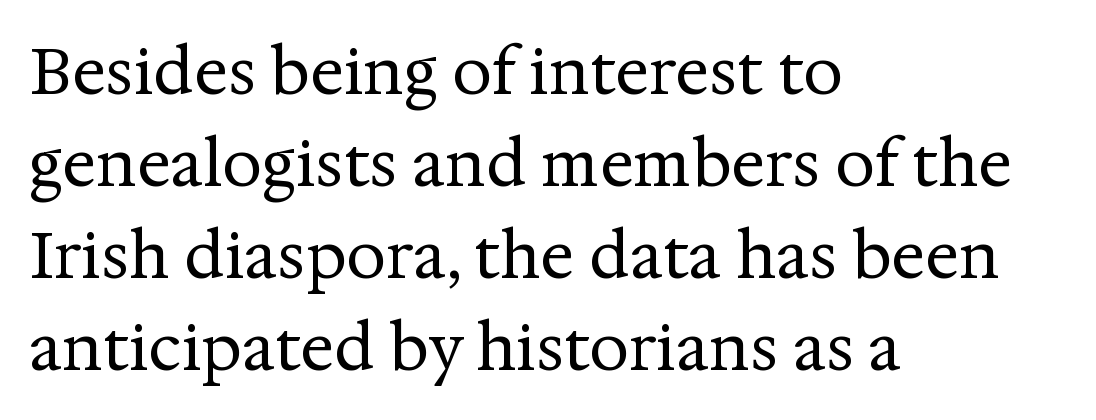
Q: Is the text bold? A: No.
Q: Is the text italic (slanted)? A: No, it is upright.
Q: Is the typeface a serif or a sans-serif typeface? A: Serif.
Q: Is the text underlined? A: No.
Q: How is the paragraph aligned? A: Left-aligned.
Q: Is the spacing between letters normal or unusually wide? A: Normal.
Q: Is the spacing between lines tight, normal or loose? A: Normal.
Q: Width (condensed, normal, or wide)? A: Normal.
Q: Stroke contrast? A: Medium.
Q: x-height? A: Medium.
Q: Monospaced? A: No.
